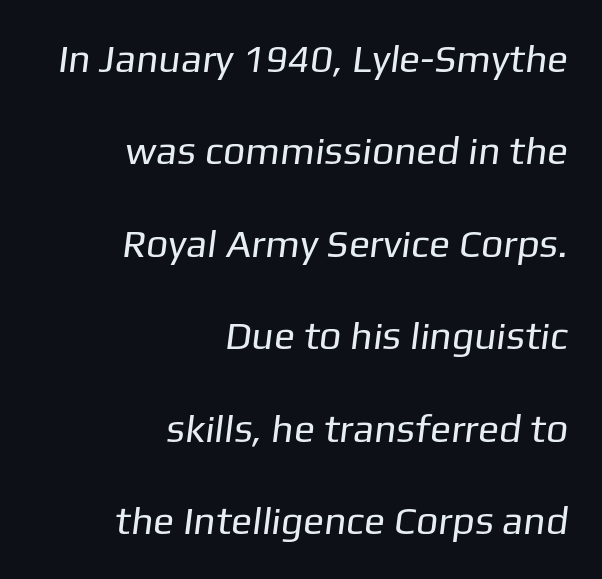
A typesetter would call this proportional, since set widths differ per character. Line endings align vertically; line beginnings do not. The vertical gap from one line to the next is large. Characters follow at the spacing the type designer built in. A clean baseline with only descenders dipping below it. A quiet, ordinary-to-light weight characterises the typeface.
